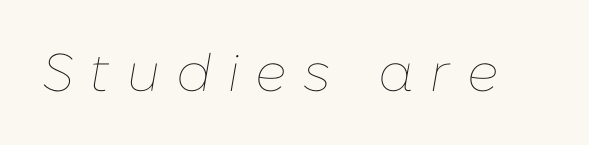
Q: Is the text bold? A: No.
Q: Is the text italic (slanted)? A: Yes, it leans right by about 10 degrees.
Q: Is the text underlined? A: No.
Q: Is the spacing between letters normal or unusually wide? A: Unusually wide.
Q: Width (condensed, normal, or wide)? A: Normal.
Q: Stroke contrast? A: Low.
Q: x-height? A: Medium.
Q: Monospaced? A: No.
